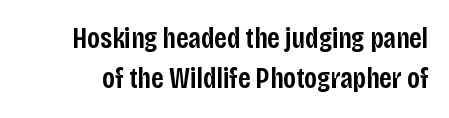
Q: Is the text bold? A: Semi-bold.
Q: Is the text italic (slanted)? A: No, it is upright.
Q: Is the typeface a serif or a sans-serif typeface? A: Sans-serif.
Q: Is the text underlined? A: No.
Q: Is the spacing between letters normal or unusually wide? A: Normal.
Q: Is the spacing between lines tight, normal or loose? A: Normal.
Q: Width (condensed, normal, or wide)? A: Condensed.
Q: Stroke contrast? A: Low.
Q: x-height? A: Large.
Q: Monospaced? A: No.
